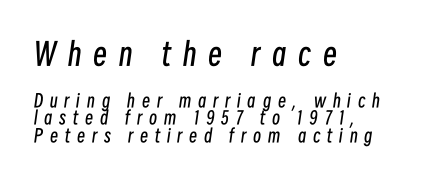
The image shows 31 px regular-weight, condensed type, italic (leaning right); set left-aligned, tight line spacing (0.97x), unusually wide letter spacing (+0.38 em), not underlined; the first (top) block is 1.72x larger; low stroke contrast and a medium x-height.
